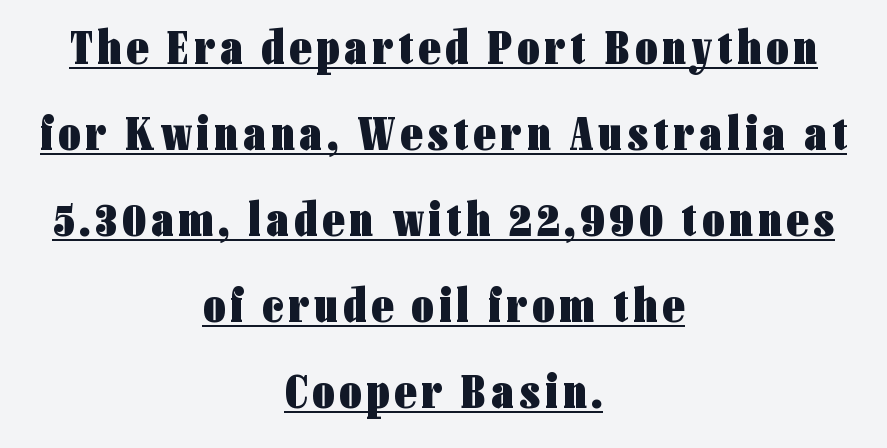
Q: Is the text bold? A: Yes.
Q: Is the text italic (slanted)? A: No, it is upright.
Q: Is the typeface a serif or a sans-serif typeface? A: Sans-serif.
Q: Is the text underlined? A: Yes.
Q: How is the paragraph aligned? A: Centered.
Q: Width (condensed, normal, or wide)? A: Condensed.
Q: Stroke contrast? A: Low.
Q: x-height? A: Medium.
Q: Monospaced? A: No.
